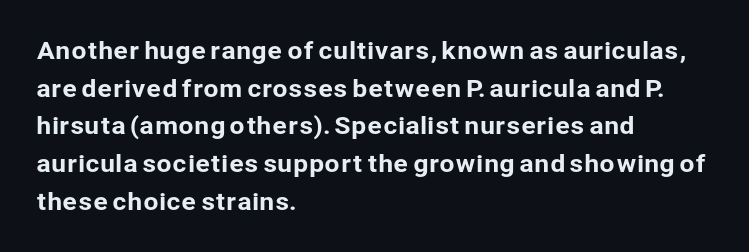
{"italic": "no", "underline": "no", "align": "left", "line_spacing": "normal", "line_spacing_ratio": 1.57, "letter_spacing": "normal", "letter_spacing_em": 0.0, "glyph_px": 24}
